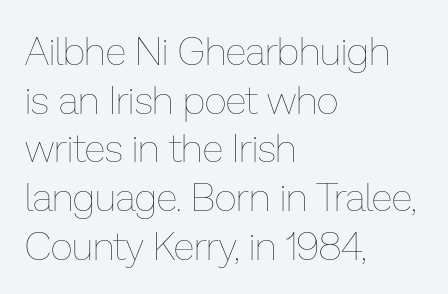
The space beneath each line is pristine and unruled. This is roman type, the default non-slanted kind. The typesetting does not lean heavy: it is not bold. If you drew a ruler down the left edge, every line would touch it. The letters advance in unequal steps, a hallmark of proportional type. Line spacing here is normal.
